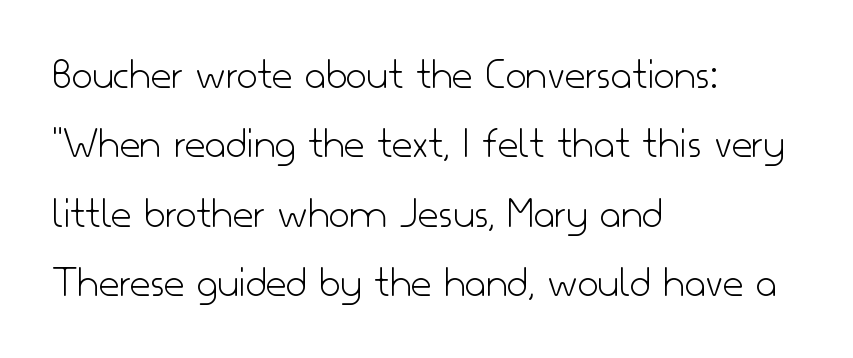
Q: Is the text bold? A: No.
Q: Is the text italic (slanted)? A: No, it is upright.
Q: Is the typeface a serif or a sans-serif typeface? A: Sans-serif.
Q: Is the text underlined? A: No.
Q: How is the paragraph aligned? A: Left-aligned.
Q: Is the spacing between letters normal or unusually wide? A: Normal.
Q: Is the spacing between lines tight, normal or loose? A: Normal.
Q: Width (condensed, normal, or wide)? A: Normal.
Q: Stroke contrast? A: Low.
Q: x-height? A: Small.
Q: Monospaced? A: No.
